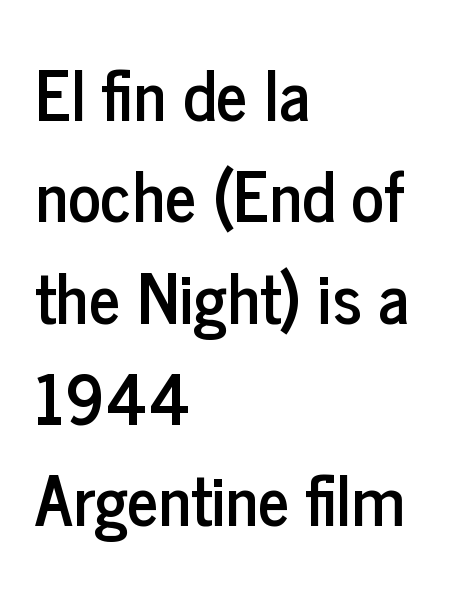
All the whitespace from short lines collects on the right. Look at the bottom of the vertical strokes: they stop flat, with no serifs. Note the varied advance widths — an 'i' is clearly narrower than an 'm'. The specimen reads as upright at a glance.
